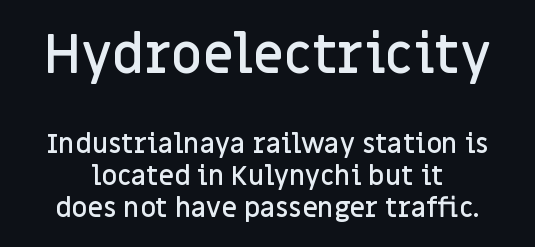
{"serif": "no", "italic": "no", "bold": "semi", "weight": "semibold", "width": "normal", "stroke_contrast": "low", "x_height": "large", "monospaced": "no", "underline": "no", "line_spacing_ratio": 1.17, "letter_spacing": "normal", "letter_spacing_em": 0.0, "larger_block": "first", "size_ratio": 2.0, "glyph_px": 54}
